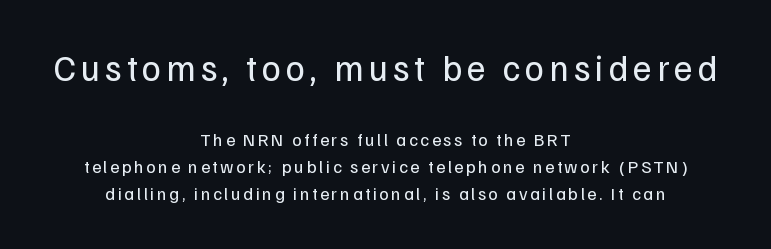
Q: Is the text bold? A: No.
Q: Is the text italic (slanted)? A: No, it is upright.
Q: Is the typeface a serif or a sans-serif typeface? A: Sans-serif.
Q: Is the text underlined? A: No.
Q: How is the paragraph aligned? A: Centered.
Q: Is the spacing between lines tight, normal or loose? A: Normal.
Q: Which block of text is set in a larger size, the first (top) or the second (bottom)? A: The first (top) one.
Q: Width (condensed, normal, or wide)? A: Normal.
Q: Stroke contrast? A: Low.
Q: x-height? A: Medium.
Q: Monospaced? A: No.
